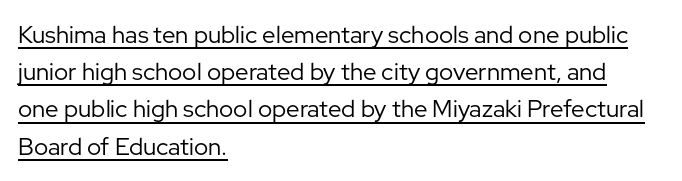
This is not heavy type; no bold has been used. How are the letters spaced? Ordinarily, with no added tracking. When letters stand straight like this, we call the style roman or upright. The lines are quadded left.
